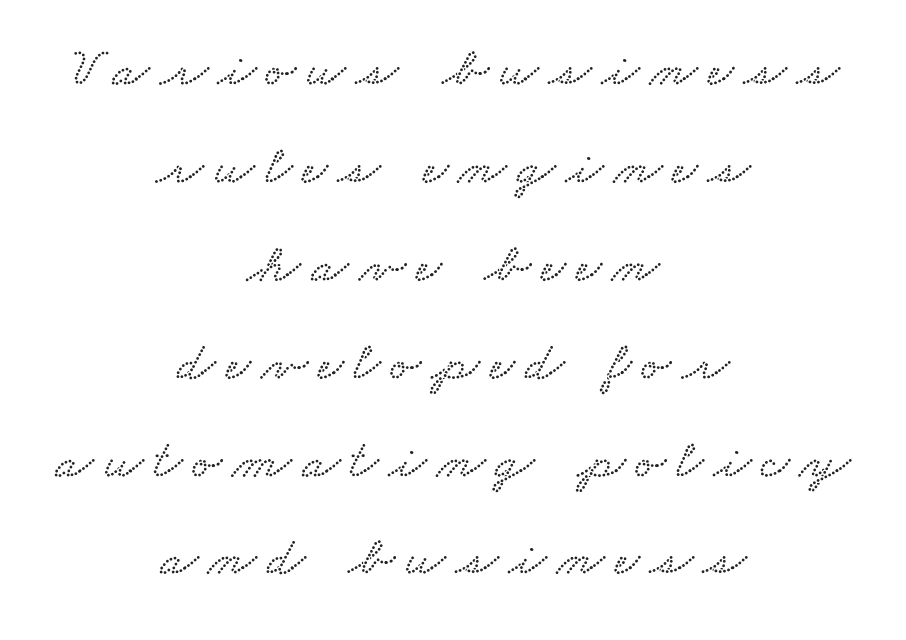
Q: Is the text underlined? A: No.
Q: How is the paragraph aligned? A: Centered.
Q: Width (condensed, normal, or wide)? A: Wide.
Q: Stroke contrast? A: Low.
Q: x-height? A: Small.
Q: Monospaced? A: No.
